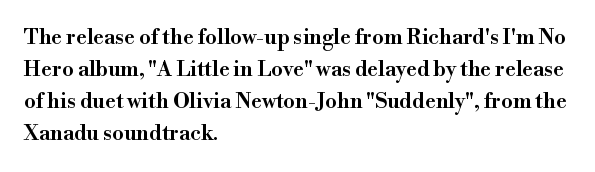
{"italic": "no", "bold": "semi", "underline": "no", "align": "left", "line_spacing": "normal", "line_spacing_ratio": 1.53, "letter_spacing": "normal", "letter_spacing_em": 0.0, "glyph_px": 21}
